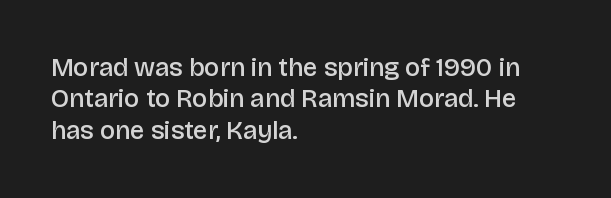
{"italic": "no", "bold": "semi", "underline": "no", "align": "left", "line_spacing_ratio": 1.21, "letter_spacing": "normal", "letter_spacing_em": 0.0, "glyph_px": 26}
